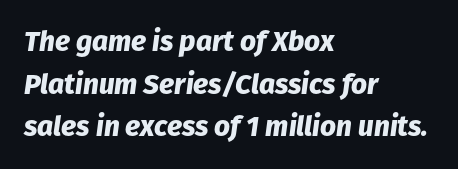
Q: Is the text bold? A: Yes.
Q: Is the text italic (slanted)? A: Yes, it leans right by about 8 degrees.
Q: Is the text underlined? A: No.
Q: How is the paragraph aligned? A: Left-aligned.
Q: Is the spacing between letters normal or unusually wide? A: Normal.
Q: Is the spacing between lines tight, normal or loose? A: Normal.
Q: Width (condensed, normal, or wide)? A: Normal.
Q: Stroke contrast? A: Low.
Q: x-height? A: Medium.
Q: Monospaced? A: No.
